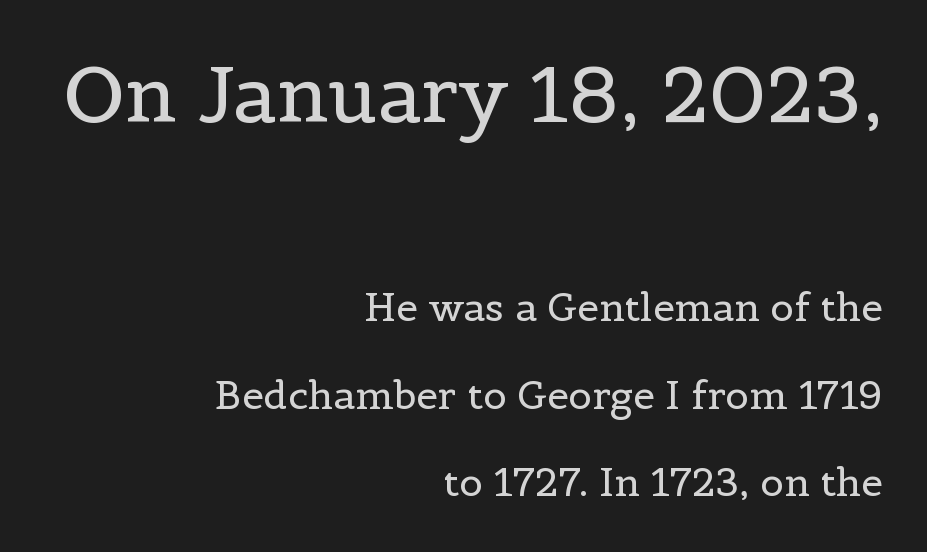
Think standard paragraph weight, or any step lighter than that. A typesetter would call this leading open, well beyond the default. Tracking value appears to be zero — textbook default spacing. The area under the type is left untouched.
